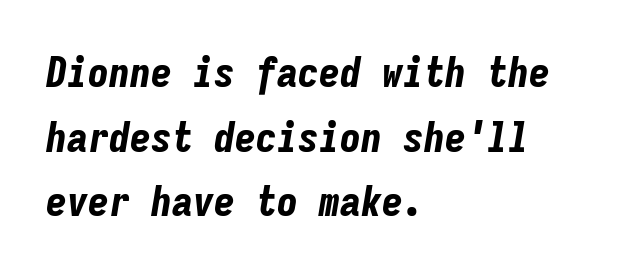
Reading down the column, the eye jumps a familiar distance to each next line. Nothing unusual about the tracking: characters are spaced as the font intends. Notice how the stems are inclined rather than vertical — that's the hallmark of italics. Do the characters align in a grid? Yes, the font is monospaced. Every letter is thick-stroked: bold, no question. Which margin do the lines hug? The left one — the right edge is uneven.
